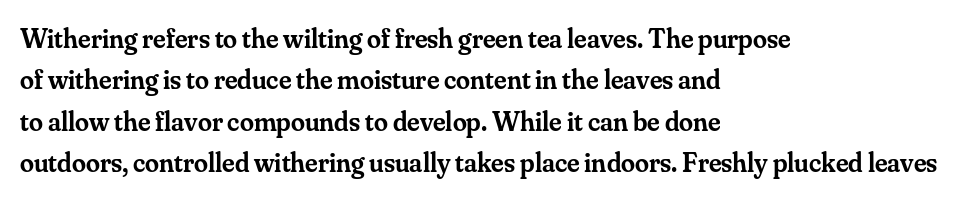
{"serif": "yes", "italic": "no", "bold": "semi", "weight": "semibold", "width": "normal", "stroke_contrast": "medium", "x_height": "small", "monospaced": "no", "underline": "no", "align": "left", "line_spacing": "normal", "line_spacing_ratio": 1.48, "letter_spacing": "normal", "letter_spacing_em": 0.0, "glyph_px": 28}
